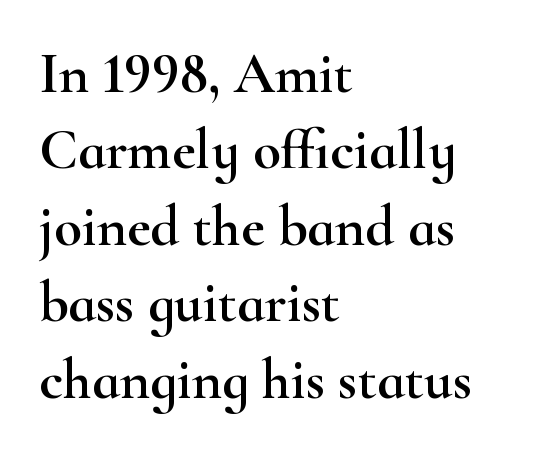
Q: Is the text italic (slanted)? A: No, it is upright.
Q: Is the typeface a serif or a sans-serif typeface? A: Serif.
Q: Is the text underlined? A: No.
Q: How is the paragraph aligned? A: Left-aligned.
Q: Is the spacing between letters normal or unusually wide? A: Normal.
Q: Is the spacing between lines tight, normal or loose? A: Normal.
Q: Width (condensed, normal, or wide)? A: Wide.
Q: Stroke contrast? A: High.
Q: x-height? A: Small.
Q: Monospaced? A: No.
